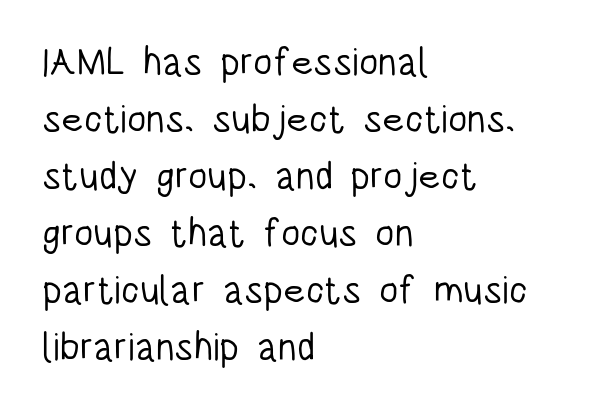
{"serif": "no", "italic": "no", "bold": "no", "weight": "light", "width": "condensed", "stroke_contrast": "low", "x_height": "large", "monospaced": "no", "underline": "no", "align": "left", "line_spacing": "normal", "line_spacing_ratio": 1.46, "letter_spacing": "normal", "letter_spacing_em": 0.0, "glyph_px": 39}
